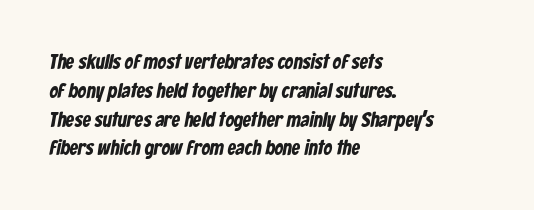
{"bold": "yes", "underline": "no", "align": "left", "line_spacing": "normal", "line_spacing_ratio": 1.37, "letter_spacing": "normal", "letter_spacing_em": 0.0, "glyph_px": 21}
